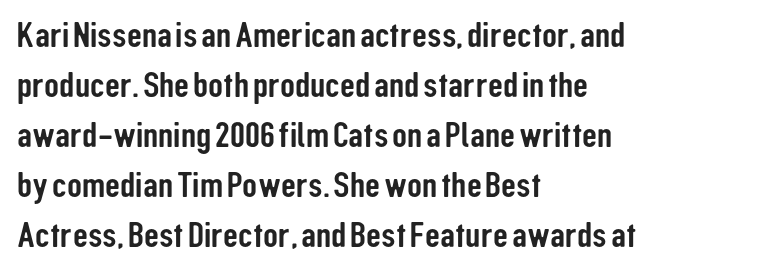
The image shows 37 px condensed sans-serif type, upright; set left-aligned, normal line spacing (1.35x), normal letter spacing, not underlined; low stroke contrast and a medium x-height.
